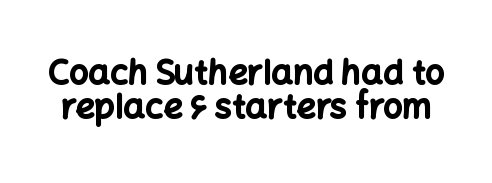
{"serif": "no", "italic": "no", "bold": "yes", "weight": "bold", "width": "normal", "stroke_contrast": "low", "x_height": "medium", "monospaced": "no", "underline": "no", "line_spacing": "tight", "line_spacing_ratio": 0.99, "letter_spacing": "normal", "letter_spacing_em": 0.0, "glyph_px": 34}
